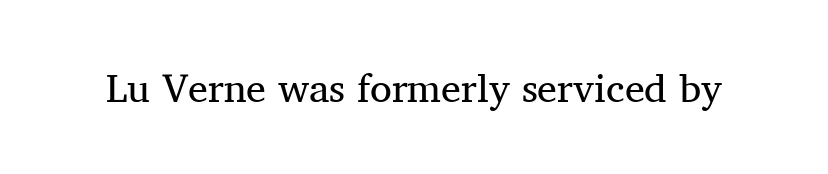
The image shows 40 px regular-weight serif type, upright; set normal letter spacing, not underlined; medium stroke contrast and a medium x-height.
